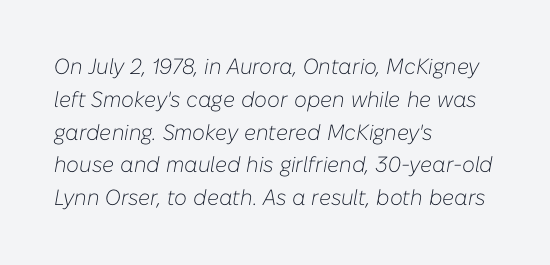
Is the stroke heavy? The answer is a plain regular-or-lighter. Words float on clear page, feet unadorned. Leading: standard. A typesetter would mark this as italic. The horizontal fit of the characters is conventional and even.
